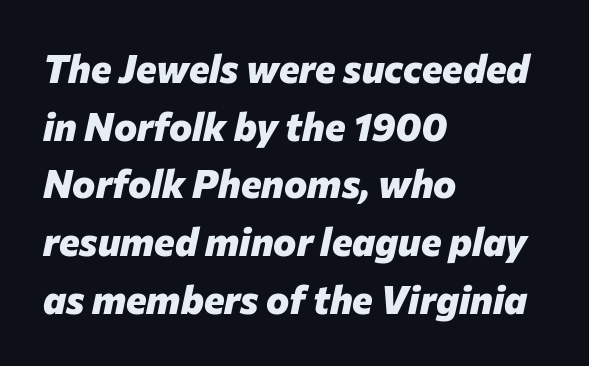
Q: Is the text bold? A: Yes.
Q: Is the text italic (slanted)? A: Yes, it leans right by about 12 degrees.
Q: Is the text underlined? A: No.
Q: How is the paragraph aligned? A: Left-aligned.
Q: Is the spacing between letters normal or unusually wide? A: Normal.
Q: Is the spacing between lines tight, normal or loose? A: Normal.
Q: Width (condensed, normal, or wide)? A: Normal.
Q: Stroke contrast? A: Low.
Q: x-height? A: Medium.
Q: Monospaced? A: No.
